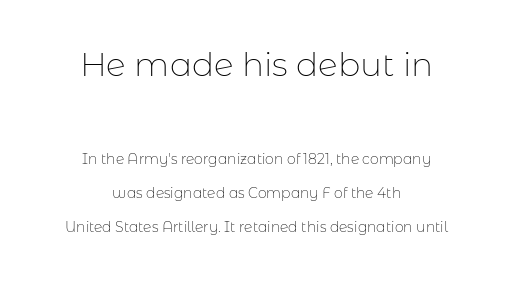
Q: Is the text bold? A: No.
Q: Is the text italic (slanted)? A: No, it is upright.
Q: Is the typeface a serif or a sans-serif typeface? A: Sans-serif.
Q: Is the text underlined? A: No.
Q: How is the paragraph aligned? A: Centered.
Q: Is the spacing between letters normal or unusually wide? A: Normal.
Q: Is the spacing between lines tight, normal or loose? A: Loose.
Q: Which block of text is set in a larger size, the first (top) or the second (bottom)? A: The first (top) one.
Q: Width (condensed, normal, or wide)? A: Normal.
Q: Stroke contrast? A: Low.
Q: x-height? A: Medium.
Q: Monospaced? A: No.
